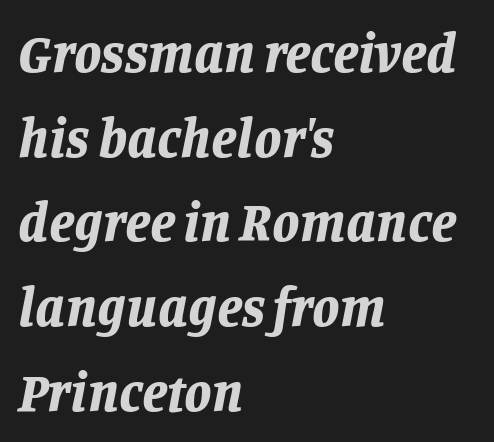
The image shows 55 px bold type, italic (leaning right); set left-aligned, normal line spacing (1.54x), normal letter spacing, not underlined; low stroke contrast and a large x-height.
